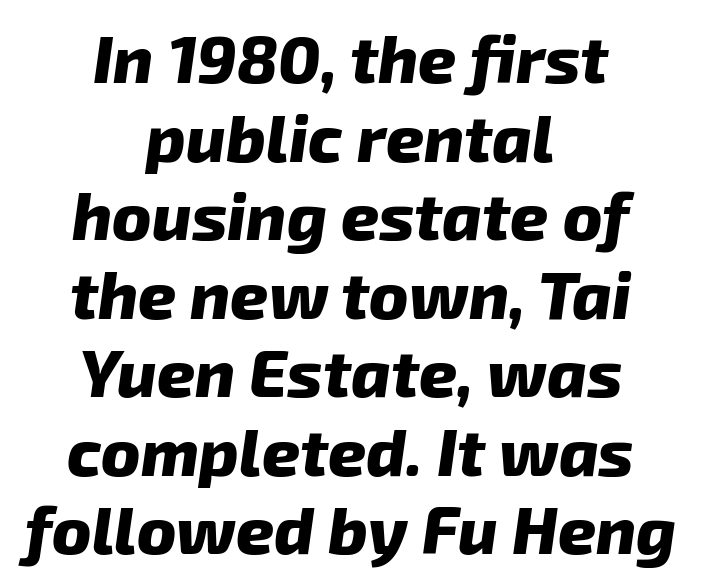
Q: Is the text bold? A: Yes.
Q: Is the text italic (slanted)? A: Yes, it leans right by about 8 degrees.
Q: Is the text underlined? A: No.
Q: How is the paragraph aligned? A: Centered.
Q: Is the spacing between letters normal or unusually wide? A: Normal.
Q: Width (condensed, normal, or wide)? A: Normal.
Q: Stroke contrast? A: Low.
Q: x-height? A: Medium.
Q: Monospaced? A: No.
